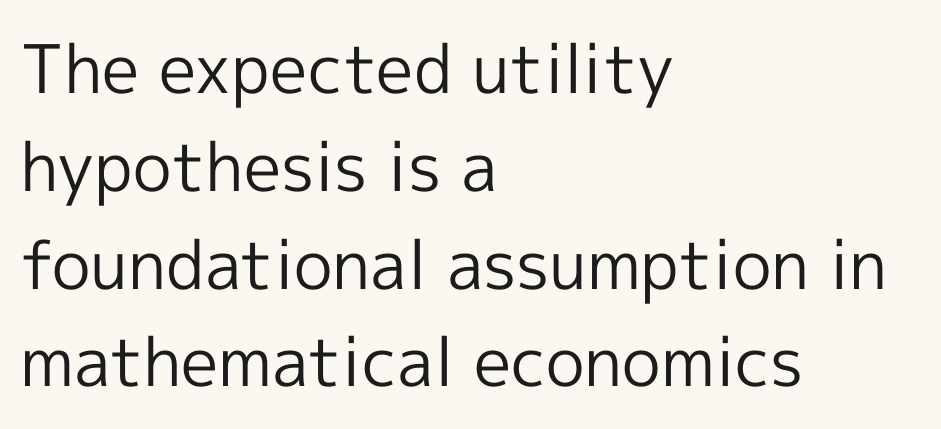
The image shows 67 px regular-weight sans-serif type, upright; set left-aligned, normal line spacing (1.46x), normal letter spacing, not underlined; a medium x-height.
